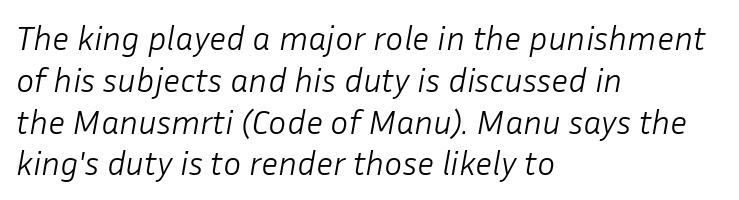
{"italic": "yes", "lean": "right", "slant_degrees": 10, "bold": "no", "weight": "light", "width": "normal", "stroke_contrast": "low", "x_height": "medium", "monospaced": "no", "underline": "no", "align": "left", "line_spacing_ratio": 1.23, "letter_spacing": "normal", "letter_spacing_em": 0.0, "glyph_px": 34}
